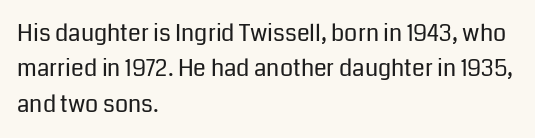
Q: Is the text bold? A: No.
Q: Is the text italic (slanted)? A: No, it is upright.
Q: Is the text underlined? A: No.
Q: How is the paragraph aligned? A: Left-aligned.
Q: Is the spacing between letters normal or unusually wide? A: Normal.
Q: Is the spacing between lines tight, normal or loose? A: Normal.
